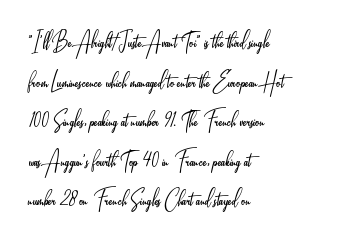
The image shows 26 px text type; set left-aligned, normal line spacing (1.52x), normal letter spacing, not underlined.
